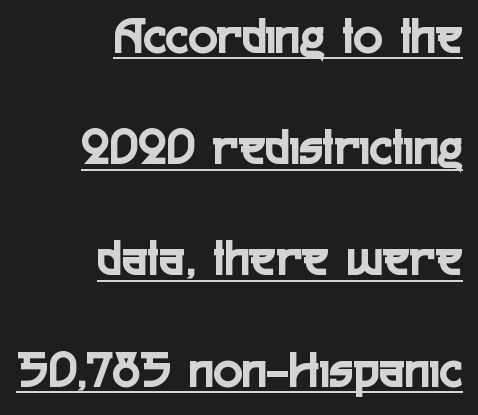
Q: Is the text italic (slanted)? A: No, it is upright.
Q: Is the typeface a serif or a sans-serif typeface? A: Sans-serif.
Q: Is the text underlined? A: Yes.
Q: How is the paragraph aligned? A: Right-aligned.
Q: Is the spacing between letters normal or unusually wide? A: Normal.
Q: Is the spacing between lines tight, normal or loose? A: Loose.
Q: Width (condensed, normal, or wide)? A: Condensed.
Q: x-height? A: Medium.
Q: Monospaced? A: No.
